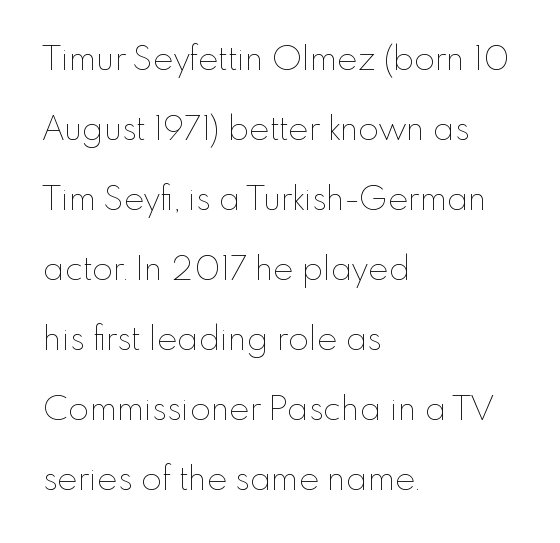
Q: Is the text bold? A: No.
Q: Is the text italic (slanted)? A: No, it is upright.
Q: Is the text underlined? A: No.
Q: How is the paragraph aligned? A: Left-aligned.
Q: Is the spacing between letters normal or unusually wide? A: Normal.
Q: Is the spacing between lines tight, normal or loose? A: Loose.
Q: Width (condensed, normal, or wide)? A: Normal.
Q: Stroke contrast? A: Low.
Q: x-height? A: Small.
Q: Monospaced? A: No.
